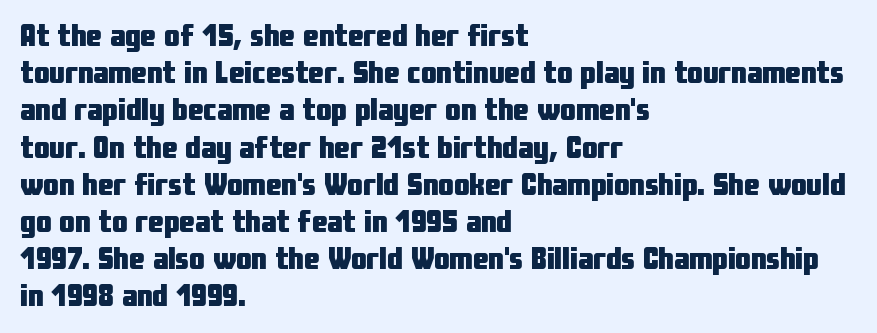
The image shows 31 px heavy, condensed sans-serif type, upright; set left-aligned, line spacing 1.2x, normal letter spacing, not underlined; low stroke contrast and a medium x-height.
